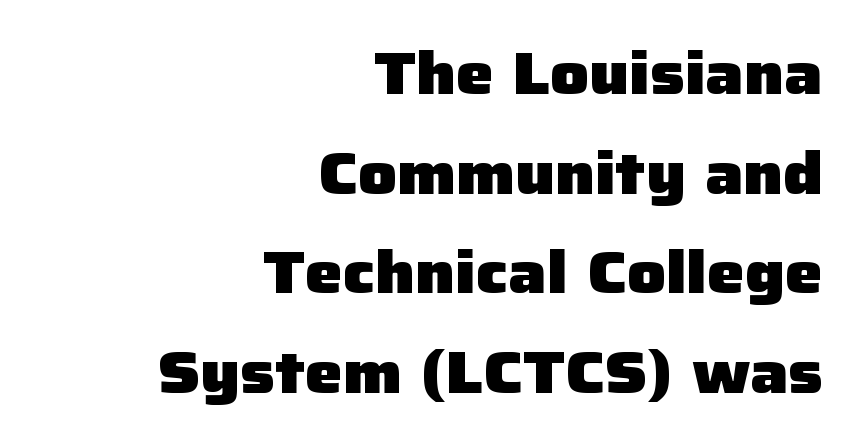
{"serif": "no", "italic": "no", "bold": "yes", "weight": "heavy", "width": "normal", "stroke_contrast": "low", "x_height": "medium", "monospaced": "no", "underline": "no", "align": "right", "line_spacing": "normal", "line_spacing_ratio": 1.66, "letter_spacing": "normal", "letter_spacing_em": 0.0, "glyph_px": 60}
